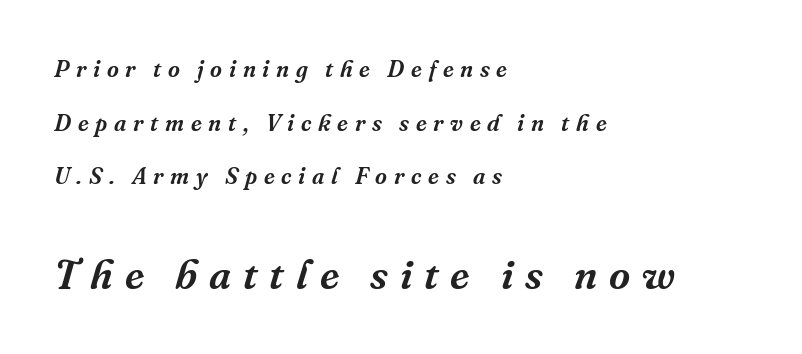
Q: Is the text italic (slanted)? A: Yes, it leans right by about 16 degrees.
Q: Is the typeface a serif or a sans-serif typeface? A: Serif.
Q: Is the text underlined? A: No.
Q: How is the paragraph aligned? A: Left-aligned.
Q: Is the spacing between letters normal or unusually wide? A: Unusually wide.
Q: Is the spacing between lines tight, normal or loose? A: Loose.
Q: Which block of text is set in a larger size, the first (top) or the second (bottom)? A: The second (bottom) one.
Q: Width (condensed, normal, or wide)? A: Normal.
Q: Stroke contrast? A: Medium.
Q: x-height? A: Medium.
Q: Monospaced? A: No.
